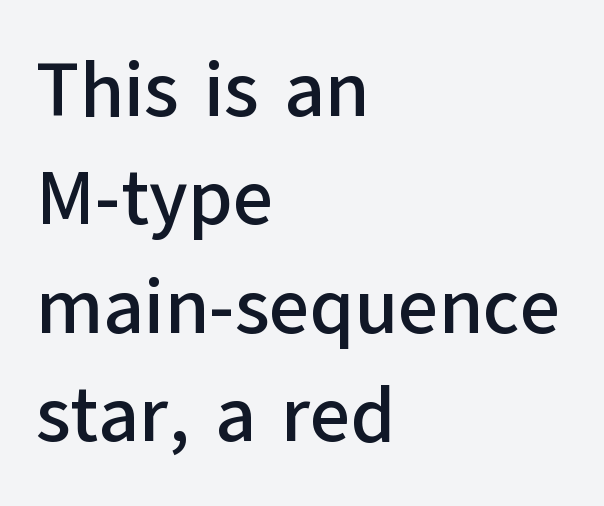
Q: Is the text italic (slanted)? A: No, it is upright.
Q: Is the typeface a serif or a sans-serif typeface? A: Sans-serif.
Q: Is the text underlined? A: No.
Q: How is the paragraph aligned? A: Left-aligned.
Q: Is the spacing between letters normal or unusually wide? A: Normal.
Q: Is the spacing between lines tight, normal or loose? A: Normal.
Q: Width (condensed, normal, or wide)? A: Normal.
Q: Stroke contrast? A: Low.
Q: x-height? A: Medium.
Q: Monospaced? A: No.
